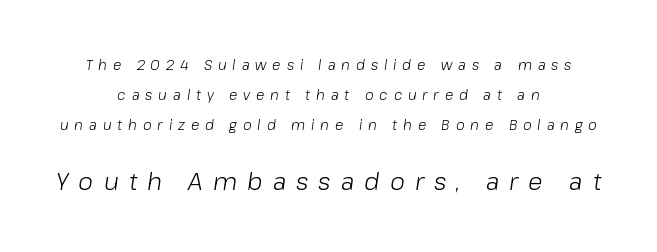
Q: Is the text bold? A: No.
Q: Is the text italic (slanted)? A: Yes, it leans right by about 8 degrees.
Q: Is the text underlined? A: No.
Q: How is the paragraph aligned? A: Centered.
Q: Is the spacing between letters normal or unusually wide? A: Unusually wide.
Q: Is the spacing between lines tight, normal or loose? A: Loose.
Q: Which block of text is set in a larger size, the first (top) or the second (bottom)? A: The second (bottom) one.
